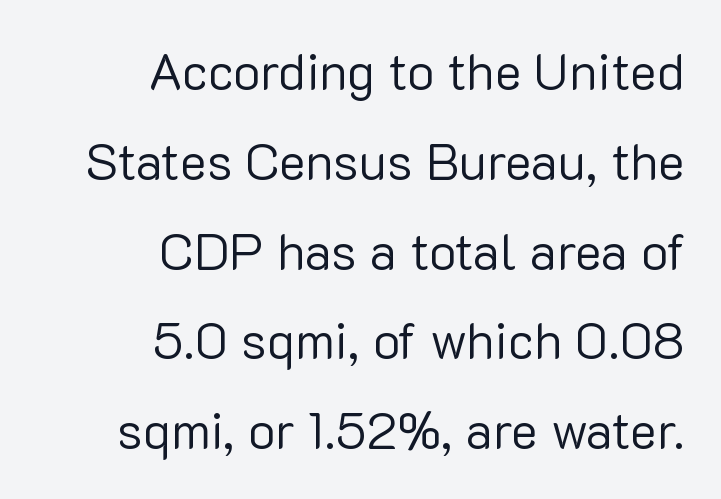
The image shows 51 px regular-weight sans-serif type, upright; set right-aligned, line spacing 1.76x, normal letter spacing, not underlined; low stroke contrast and a medium x-height.
